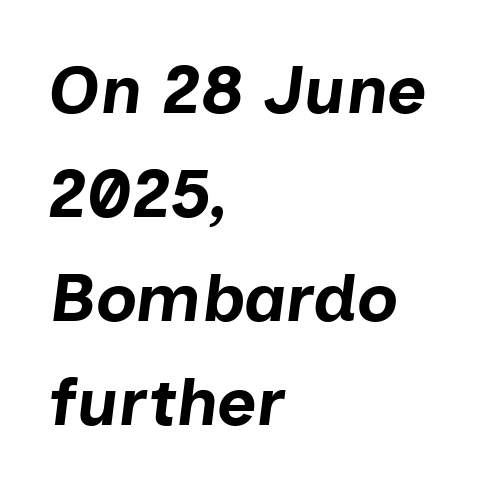
Check under the words: just untouched page. Does the copy run flush right? No — it runs flush left. The face used here has a pronounced slope to its letters. Vertically, the passage feels balanced, rows spaced as you'd expect.
